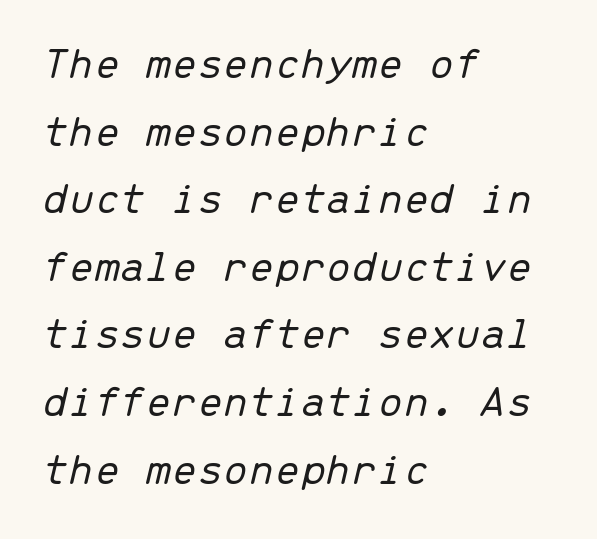
Line spacing here is normal. Caption: face not bold, strokes unweighted. Glance below the letters and you will spot only blank space. Leftover space on each line is placed entirely after the last word. You could count columns in this text — the font is strictly monospaced. Does the lettering tilt? It does — this is italic.
